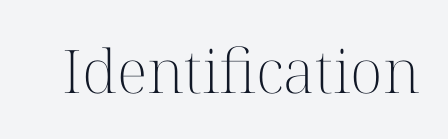
Q: Is the text bold? A: No.
Q: Is the text italic (slanted)? A: No, it is upright.
Q: Is the typeface a serif or a sans-serif typeface? A: Serif.
Q: Is the text underlined? A: No.
Q: Is the spacing between letters normal or unusually wide? A: Normal.
Q: Width (condensed, normal, or wide)? A: Normal.
Q: Stroke contrast? A: High.
Q: x-height? A: Medium.
Q: Monospaced? A: No.
